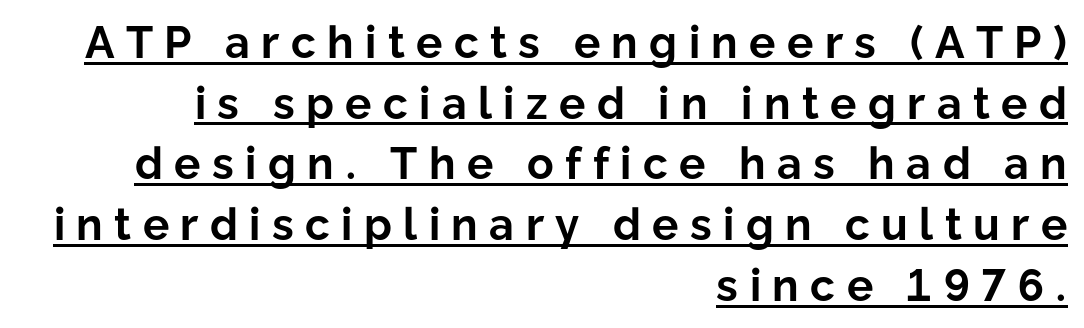
Q: Is the text bold? A: Yes.
Q: Is the text italic (slanted)? A: No, it is upright.
Q: Is the typeface a serif or a sans-serif typeface? A: Sans-serif.
Q: Is the text underlined? A: Yes.
Q: How is the paragraph aligned? A: Right-aligned.
Q: Is the spacing between letters normal or unusually wide? A: Unusually wide.
Q: Is the spacing between lines tight, normal or loose? A: Normal.
Q: Width (condensed, normal, or wide)? A: Normal.
Q: Stroke contrast? A: Low.
Q: x-height? A: Medium.
Q: Monospaced? A: No.
